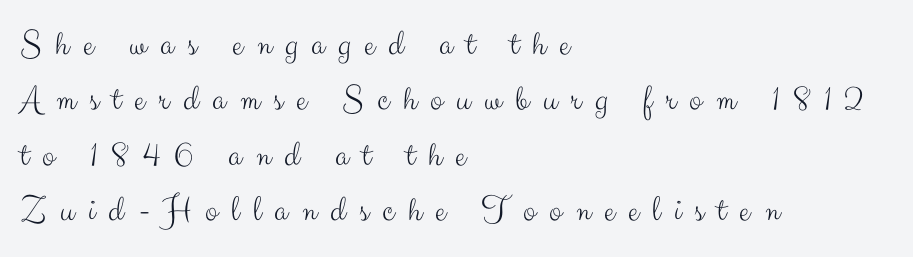
The image shows 37 px light sans-serif type; set left-aligned, normal line spacing (1.5x), unusually wide letter spacing (+0.37 em), not underlined; medium stroke contrast and a small x-height.
